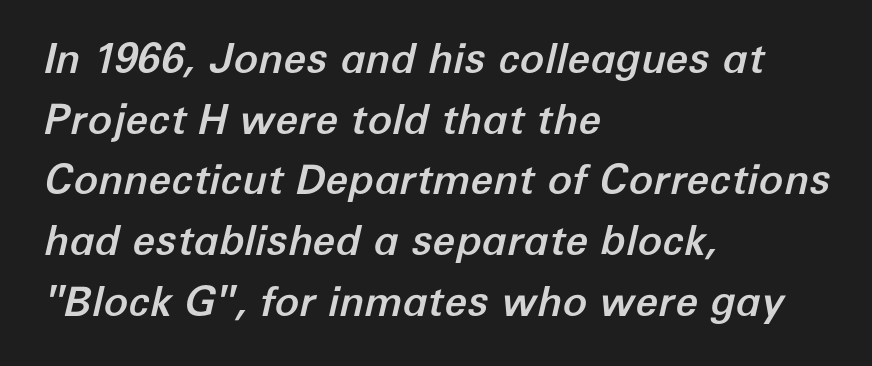
The image shows 41 px text type, italic (leaning right); set left-aligned, normal line spacing (1.48x), normal letter spacing, not underlined; low stroke contrast and a medium x-height.
